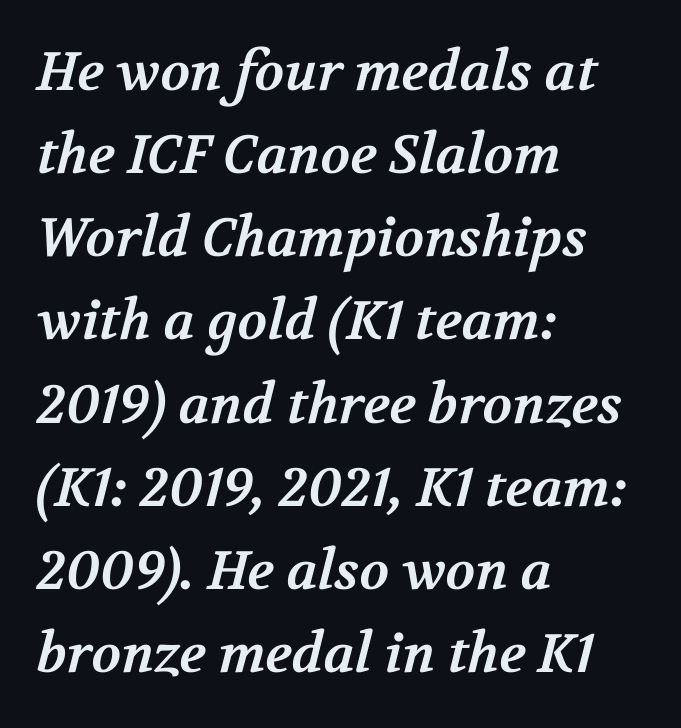
The image shows 54 px bold serif type; set left-aligned, normal line spacing (1.54x), normal letter spacing, not underlined; medium stroke contrast and a medium x-height.
